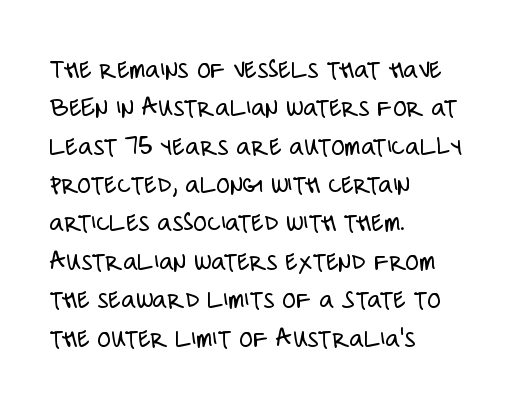
The image shows 28 px light, condensed sans-serif type, upright; set left-aligned, normal line spacing (1.37x), normal letter spacing, not underlined; low stroke contrast and a large x-height.
